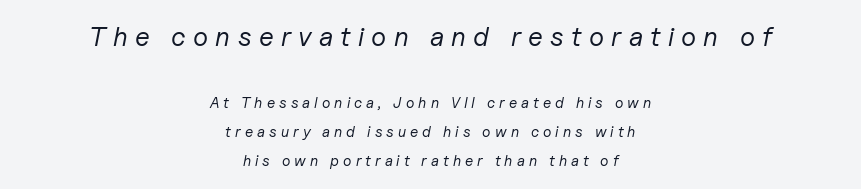
Rows of type keep a wide berth in the vertical direction. You could only call the tracking loose — the letters float apart. Bare-footed words on every line. The upper block of text is set noticeably larger than the block beneath it. The rag falls on both sides of this text block equally.
